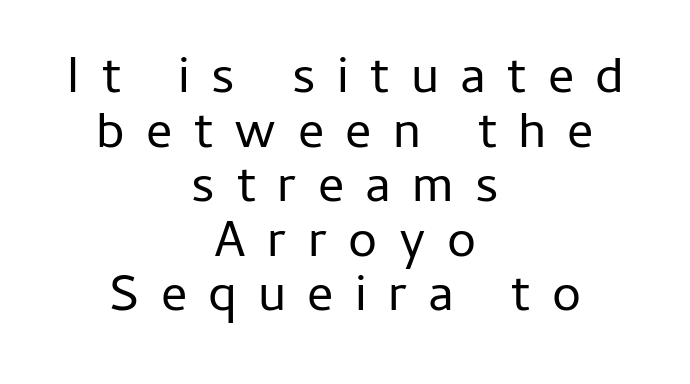
The designer dialed line spacing down below the default. Nope, no serifs anywhere on these letters. Visually the block forms a symmetrical silhouette, jagged on both flanks. Character widths vary here, with narrow letters taking less room than wide ones. Check the space under the baseline: it is left empty. Short note: letters widely spaced.
